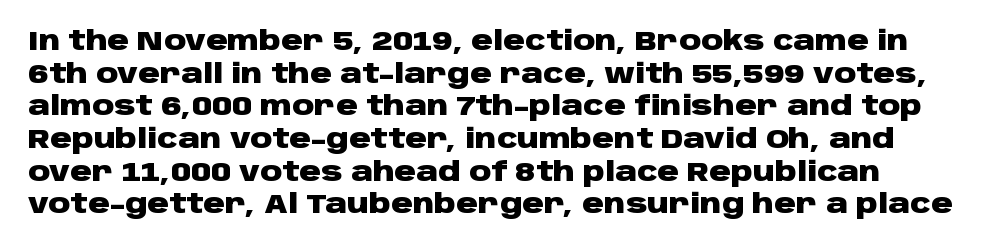
Q: Is the text bold? A: Yes.
Q: Is the text italic (slanted)? A: No, it is upright.
Q: Is the text underlined? A: No.
Q: Is the spacing between letters normal or unusually wide? A: Normal.
